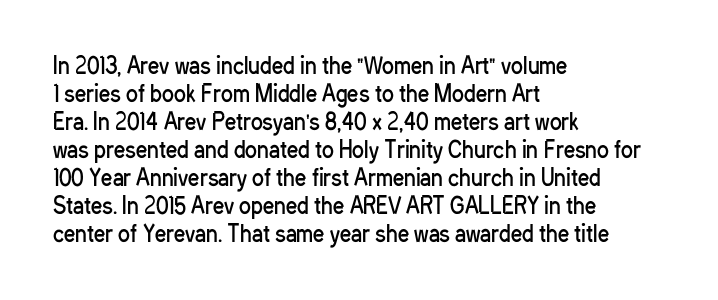
No extra ink here — the face is not bold. Students, observe: this is what conventionally led text looks like. Visually the block forms a straight wall on the left and a jagged coastline on the right. Clear beneath every line of the passage.
